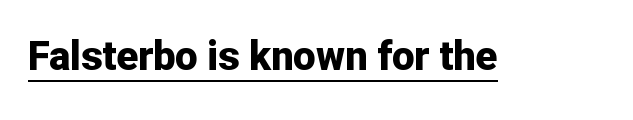
The image shows 40 px bold sans-serif type, upright; set normal letter spacing, underlined; low stroke contrast and a medium x-height.
